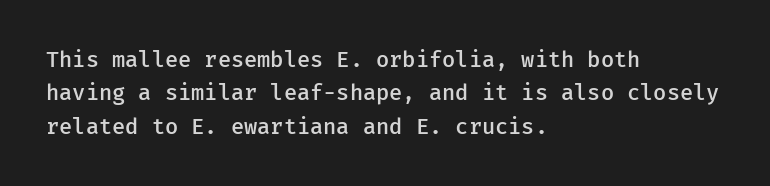
{"italic": "no", "bold": "semi", "underline": "no", "align": "left", "line_spacing": "normal", "line_spacing_ratio": 1.52, "letter_spacing": "normal", "letter_spacing_em": 0.0, "glyph_px": 22}
